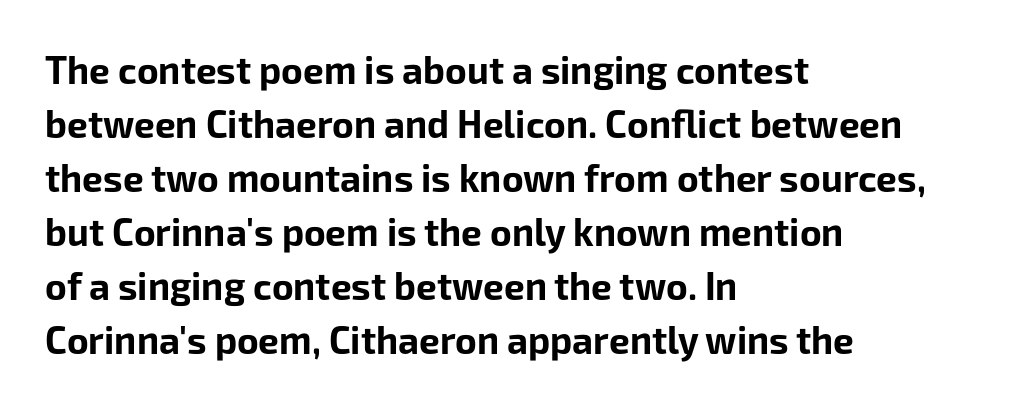
{"serif": "no", "italic": "no", "bold": "yes", "weight": "bold", "width": "normal", "stroke_contrast": "low", "x_height": "medium", "monospaced": "no", "underline": "no", "align": "left", "line_spacing": "normal", "line_spacing_ratio": 1.46, "letter_spacing": "normal", "letter_spacing_em": 0.0, "glyph_px": 37}
